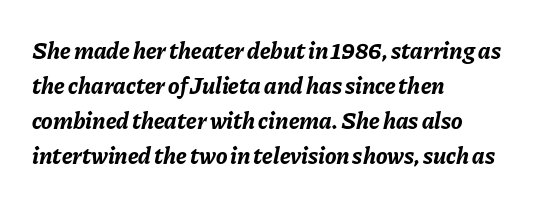
Q: Is the text bold? A: Yes.
Q: Is the text italic (slanted)? A: Yes, it leans right by about 11 degrees.
Q: Is the text underlined? A: No.
Q: How is the paragraph aligned? A: Left-aligned.
Q: Is the spacing between letters normal or unusually wide? A: Normal.
Q: Is the spacing between lines tight, normal or loose? A: Normal.
